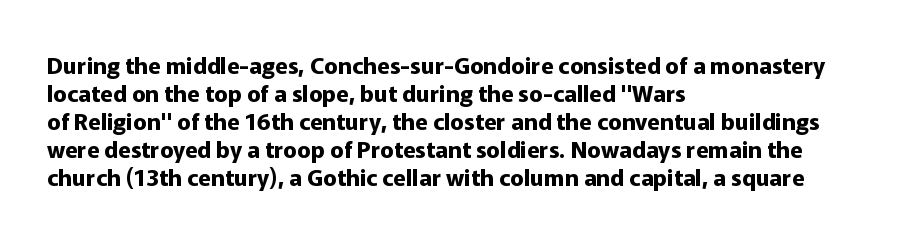
Look at the stroke-to-counter ratio: heavy, a bold. Ordinary non-slanted type is in use. The baseline area is clear. The setting favours the left margin, as ordinary paragraphs usually do. Look at the tracking — it's just the regular setting, nothing added.
